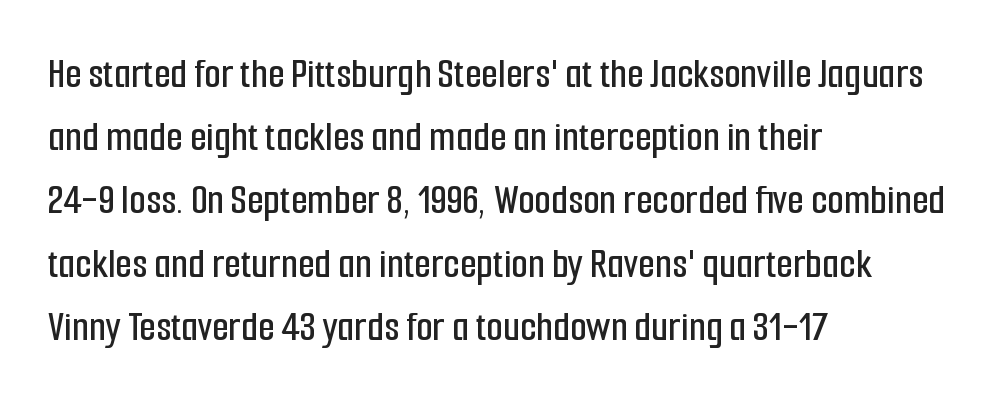
{"serif": "no", "italic": "no", "width": "condensed", "stroke_contrast": "low", "x_height": "medium", "monospaced": "no", "underline": "no", "align": "left", "line_spacing": "normal", "line_spacing_ratio": 1.47, "letter_spacing": "normal", "letter_spacing_em": 0.0, "glyph_px": 43}
